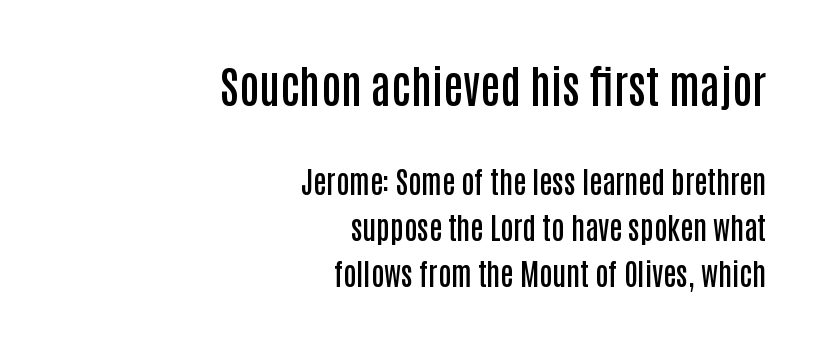
This rendering features lettering with no underline. These lines are composed in type without serifs. Is this a fixed-width face? No — the glyphs have proportional, varying widths. These lines stack with their right ends in a neat column. The passage shown is semibold, sitting just below true bold. Inter-character spacing is left at the font's built-in metrics.
